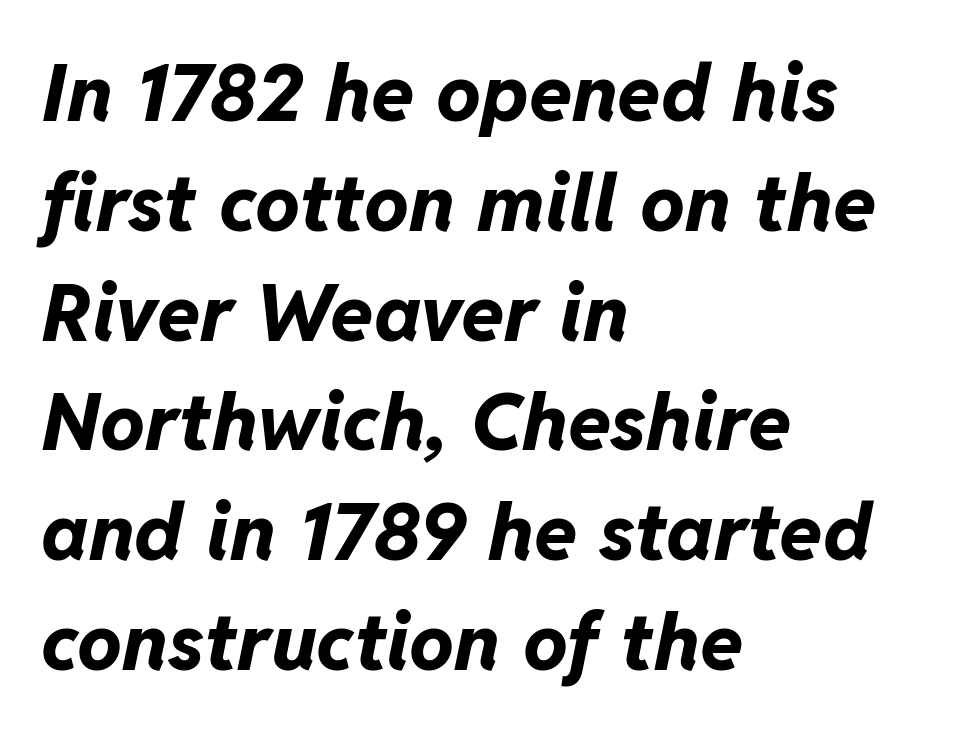
Q: Is the text bold? A: Yes.
Q: Is the text italic (slanted)? A: Yes, it leans right by about 11 degrees.
Q: Is the text underlined? A: No.
Q: How is the paragraph aligned? A: Left-aligned.
Q: Is the spacing between letters normal or unusually wide? A: Normal.
Q: Is the spacing between lines tight, normal or loose? A: Normal.
Q: Width (condensed, normal, or wide)? A: Normal.
Q: Stroke contrast? A: Low.
Q: x-height? A: Medium.
Q: Monospaced? A: No.
